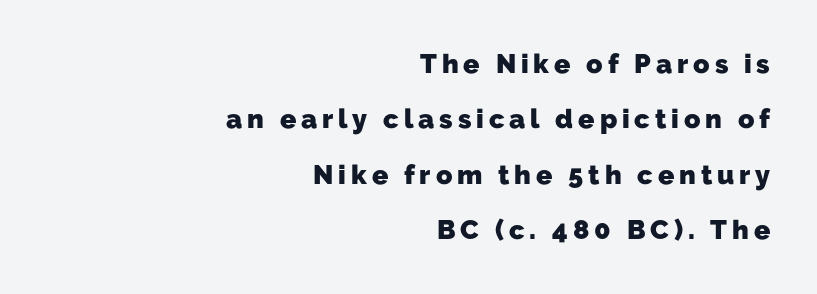
Q: Is the text bold? A: Yes.
Q: Is the text underlined? A: No.
Q: How is the paragraph aligned? A: Right-aligned.
Q: Is the spacing between lines tight, normal or loose? A: Loose.
